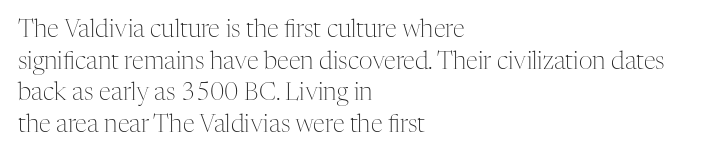
{"italic": "no", "bold": "no", "underline": "no", "align": "left", "line_spacing": "normal", "line_spacing_ratio": 1.32, "letter_spacing": "normal", "letter_spacing_em": 0.0, "glyph_px": 24}
